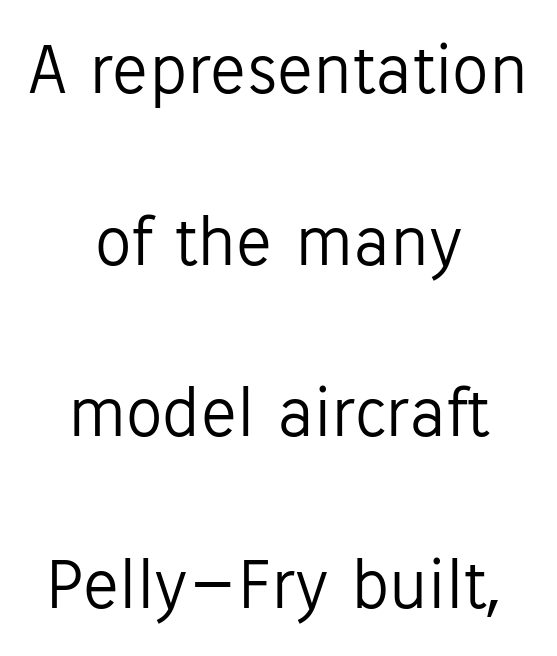
Unlike italic type, these characters show no tilt at all. No word sits above an underline. The characters display no serif detailing; their extremities are plain. The line-height multiplier appears high, well above default. The rendering keeps characters at their native spacing.
